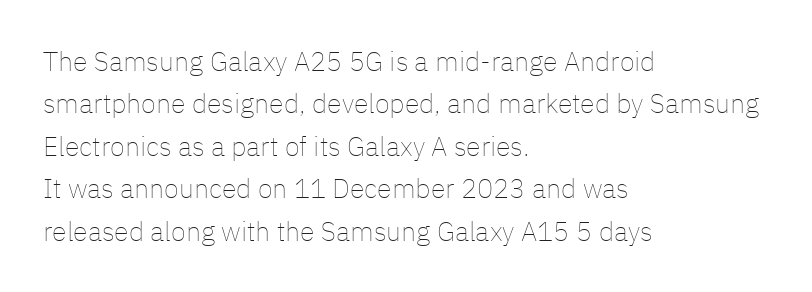
The image shows 27 px text type, upright; set left-aligned, normal line spacing (1.57x), normal letter spacing, not underlined.
